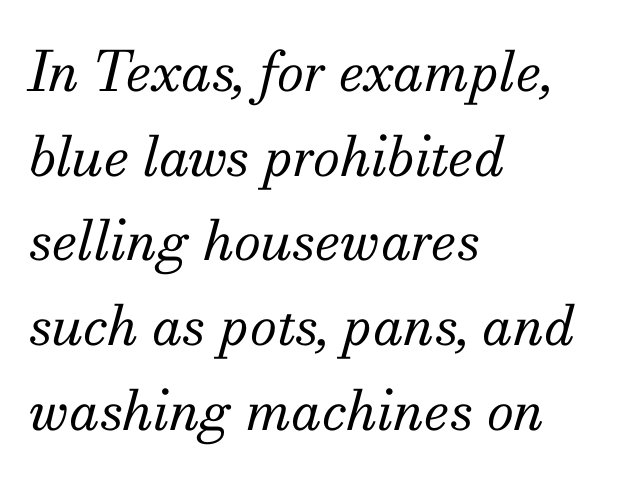
The image shows 55 px regular-weight serif type, italic (leaning right); set left-aligned, normal line spacing (1.54x), normal letter spacing, not underlined; medium stroke contrast and a small x-height.
